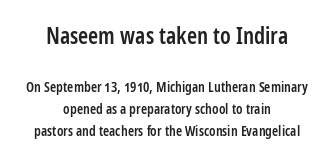
The image shows 23 px text type, upright; set centered, normal line spacing (1.58x), normal letter spacing, not underlined; the first (top) block is 1.64x larger.
